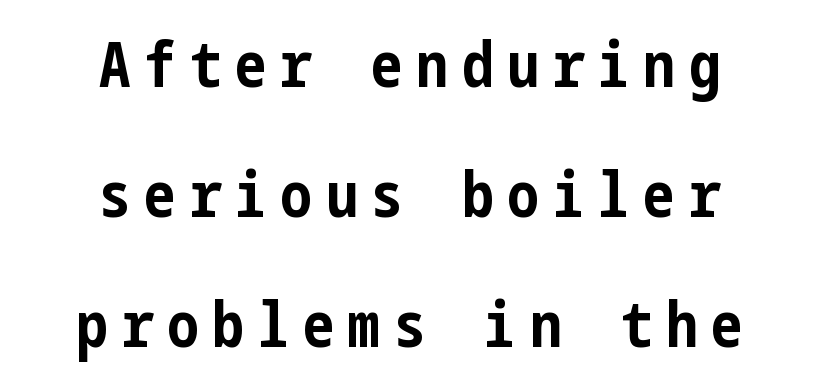
Q: Is the text bold? A: Yes.
Q: Is the text italic (slanted)? A: No, it is upright.
Q: Is the typeface a serif or a sans-serif typeface? A: Sans-serif.
Q: Is the text underlined? A: No.
Q: How is the paragraph aligned? A: Centered.
Q: Is the spacing between letters normal or unusually wide? A: Unusually wide.
Q: Is the spacing between lines tight, normal or loose? A: Loose.
Q: Width (condensed, normal, or wide)? A: Condensed.
Q: Stroke contrast? A: Low.
Q: x-height? A: Medium.
